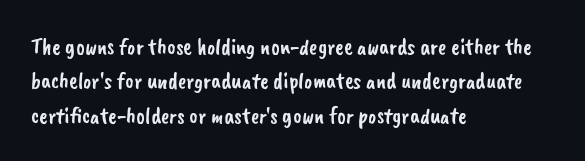
The face used here is rendered with its standard letterfit. Is there much room between lines? A standard amount, neither cramped nor airy. The glyphs are unaccompanied by any horizontal stroke below them. Typeset ragged right — the left edge is the straight one.
